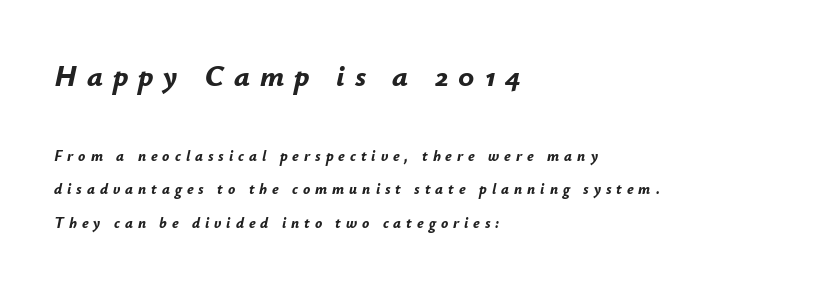
The line texture is sparse and dotted thanks to wide tracking. Rendered with sloped, italic letterforms. The rendering shrinks the type as you move from the upper chunk to the lower. Each line starts at the same left margin while the right side varies.
